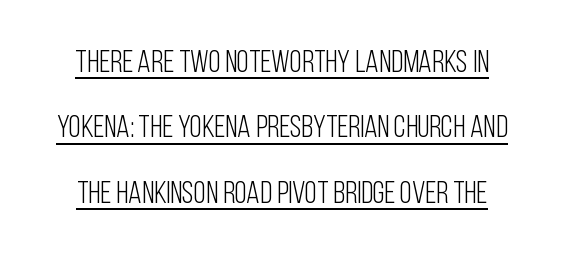
The image shows 31 px light, condensed sans-serif type, upright; set loose line spacing (2.11x), normal letter spacing, underlined; low stroke contrast and a large x-height.
